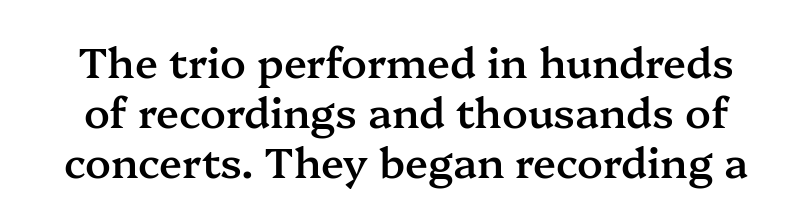
Q: Is the text bold? A: Semi-bold.
Q: Is the text italic (slanted)? A: No, it is upright.
Q: Is the typeface a serif or a sans-serif typeface? A: Serif.
Q: Is the text underlined? A: No.
Q: Is the spacing between letters normal or unusually wide? A: Normal.
Q: Width (condensed, normal, or wide)? A: Normal.
Q: Stroke contrast? A: Medium.
Q: x-height? A: Medium.
Q: Monospaced? A: No.
